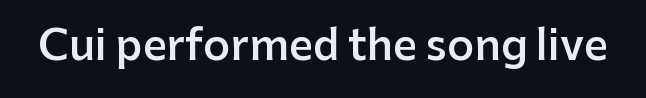
The image shows 42 px semibold sans-serif type, upright; set normal letter spacing, not underlined; low stroke contrast and a medium x-height.
